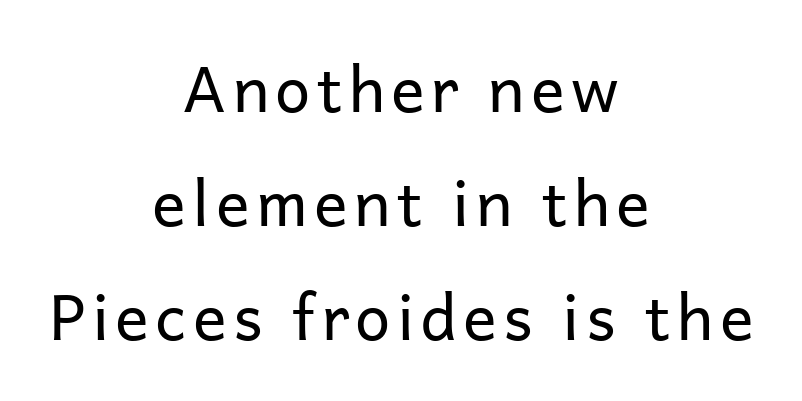
Q: Is the text bold? A: No.
Q: Is the text italic (slanted)? A: No, it is upright.
Q: Is the typeface a serif or a sans-serif typeface? A: Sans-serif.
Q: Is the text underlined? A: No.
Q: How is the paragraph aligned? A: Centered.
Q: Width (condensed, normal, or wide)? A: Normal.
Q: Stroke contrast? A: Low.
Q: x-height? A: Medium.
Q: Monospaced? A: No.
